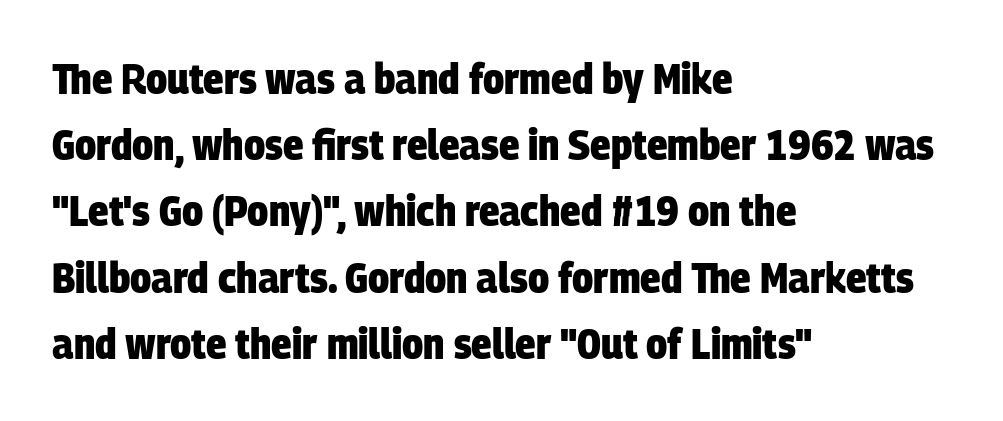
Q: Is the text bold? A: Yes.
Q: Is the typeface a serif or a sans-serif typeface? A: Sans-serif.
Q: Is the text underlined? A: No.
Q: How is the paragraph aligned? A: Left-aligned.
Q: Is the spacing between letters normal or unusually wide? A: Normal.
Q: Is the spacing between lines tight, normal or loose? A: Normal.
Q: Width (condensed, normal, or wide)? A: Condensed.
Q: Stroke contrast? A: Low.
Q: x-height? A: Large.
Q: Monospaced? A: No.
